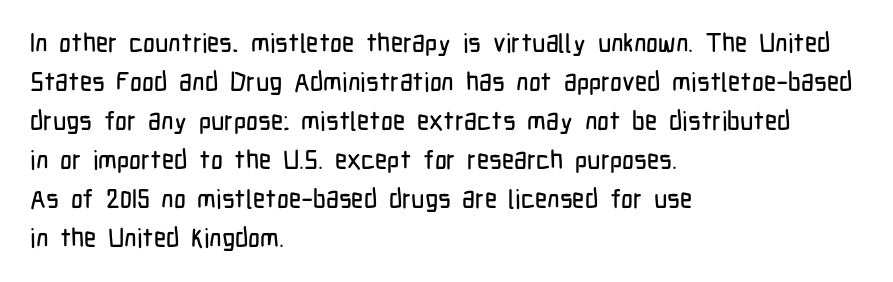
Q: Is the text italic (slanted)? A: No, it is upright.
Q: Is the text underlined? A: No.
Q: How is the paragraph aligned? A: Left-aligned.
Q: Is the spacing between letters normal or unusually wide? A: Normal.
Q: Is the spacing between lines tight, normal or loose? A: Normal.
